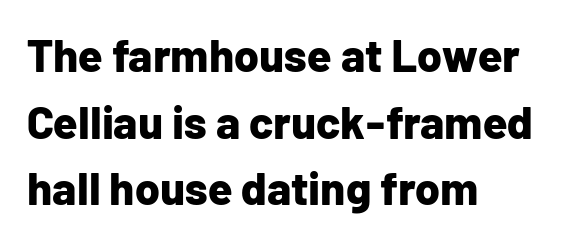
Words appear dense and cohesive because spacing is normal. I'd describe the lettering as bold — thick and assertive. Every stem runs plumb, perpendicular to the baseline. Layout note: lines flush left.
